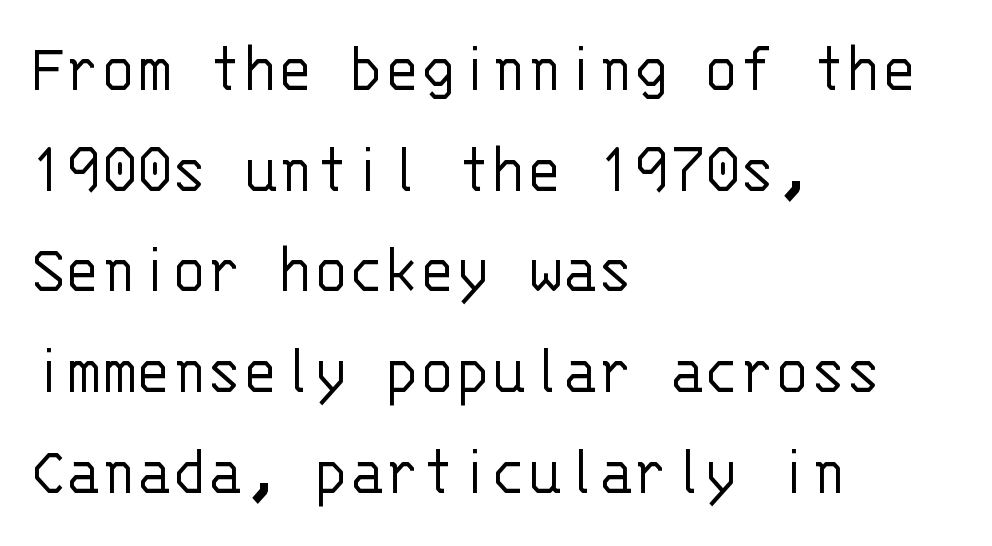
The image shows 73 px light sans-serif type, upright, monospaced; set left-aligned, normal line spacing (1.38x), normal letter spacing, not underlined; low stroke contrast and a large x-height.
